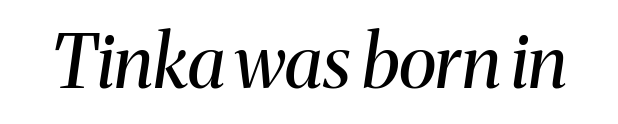
Stroke terminals: seriffed. Here the glyphs are tracked normally, forming tight word shapes. Unbolded letterforms with no extra heft. You can tell it's italic because the verticals aren't actually vertical.
